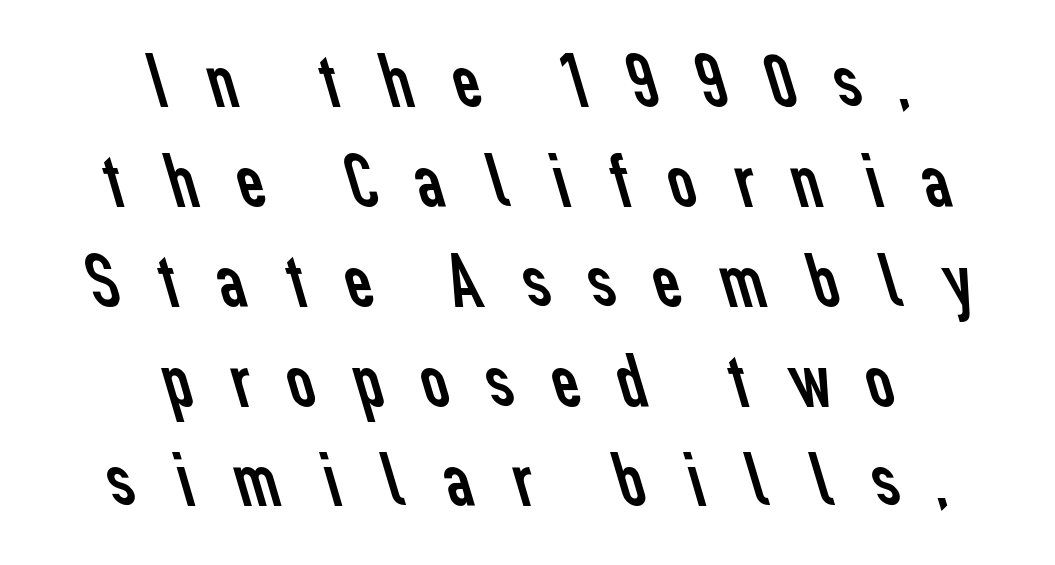
The image shows 78 px regular-weight sans-serif type; set centered, normal line spacing (1.28x), unusually wide letter spacing (+0.4 em), not underlined; low stroke contrast and a medium x-height.
